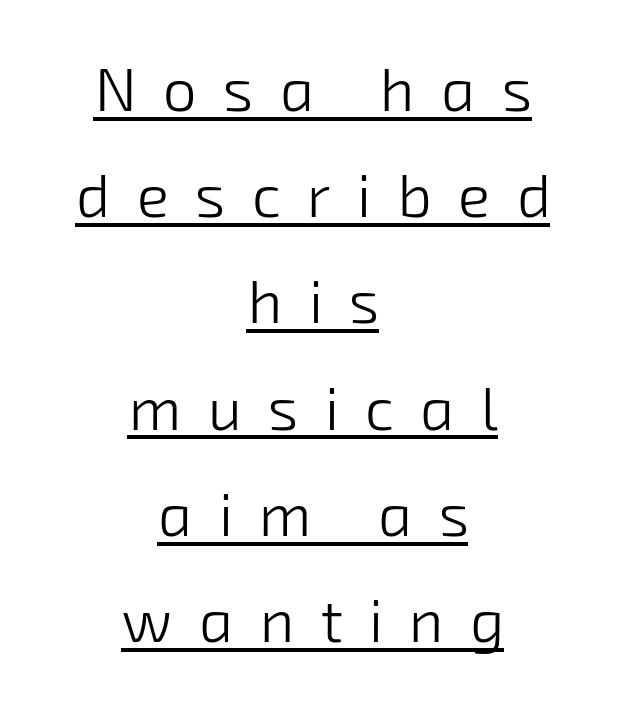
{"serif": "no", "bold": "no", "weight": "light", "width": "normal", "stroke_contrast": "low", "x_height": "medium", "monospaced": "no", "underline": "yes", "align": "center", "line_spacing_ratio": 1.77, "letter_spacing": "wide", "letter_spacing_em": 0.44, "glyph_px": 60}
